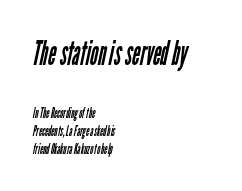
Q: Is the text bold? A: No.
Q: Is the typeface a serif or a sans-serif typeface? A: Sans-serif.
Q: Is the text underlined? A: No.
Q: How is the paragraph aligned? A: Left-aligned.
Q: Is the spacing between letters normal or unusually wide? A: Normal.
Q: Is the spacing between lines tight, normal or loose? A: Normal.
Q: Which block of text is set in a larger size, the first (top) or the second (bottom)? A: The first (top) one.
Q: Width (condensed, normal, or wide)? A: Condensed.
Q: Stroke contrast? A: Low.
Q: x-height? A: Medium.
Q: Monospaced? A: No.
